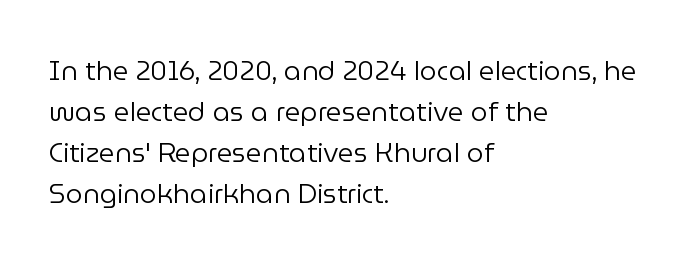
{"italic": "no", "bold": "no", "underline": "no", "align": "left", "line_spacing": "normal", "line_spacing_ratio": 1.52, "letter_spacing": "normal", "letter_spacing_em": 0.0, "glyph_px": 27}
